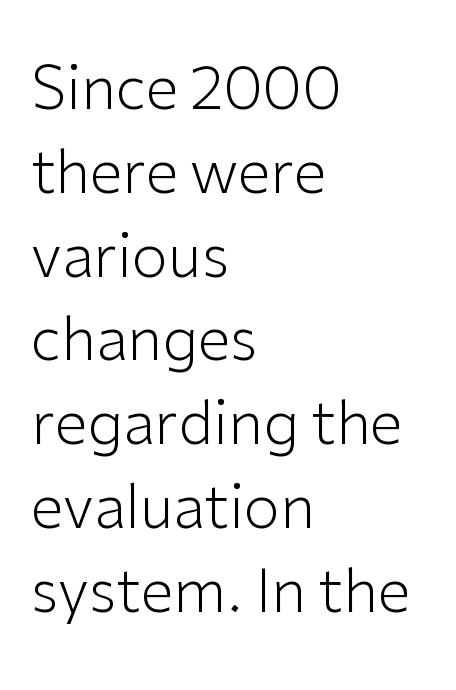
The rendering uses natural spacing where letterforms have individual widths. Beneath every word, the page is bare. This sample keeps an unexceptional amount of space between lines. The designer went with a sans here, leaving each stem footless. A roman cut, with each character standing at attention. The typesetter chose a ragged-right arrangement here.
